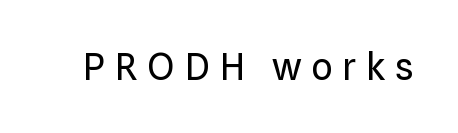
Q: Is the text bold? A: No.
Q: Is the text italic (slanted)? A: No, it is upright.
Q: Is the typeface a serif or a sans-serif typeface? A: Sans-serif.
Q: Is the text underlined? A: No.
Q: Is the spacing between letters normal or unusually wide? A: Unusually wide.
Q: Width (condensed, normal, or wide)? A: Normal.
Q: Stroke contrast? A: Low.
Q: x-height? A: Medium.
Q: Monospaced? A: No.
